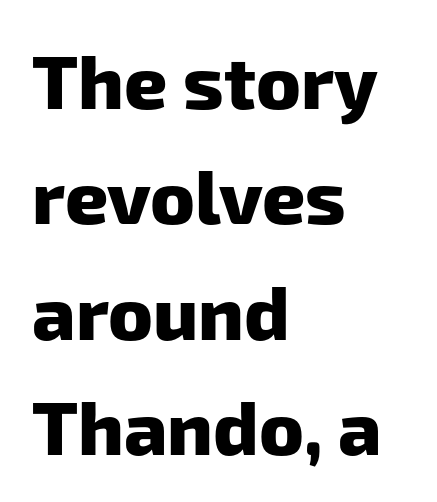
Pretty heavy lettering here — definitely bold. Look at the bottom of the vertical strokes: they stop flat, with no serifs. The letterforms sit shoulder to shoulder at normal distance. The lines sit at an ordinary, default distance from one another.
